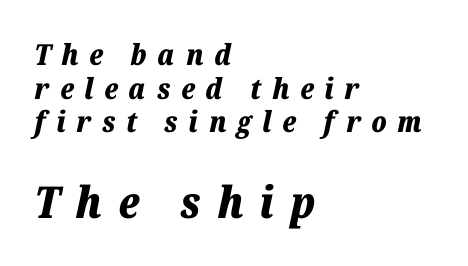
Descenders hang freely into open space. Reading down the block, your eye returns to a fixed left position each line. If you drew a line through each stem, it would be angled. Note the varied advance widths — an 'i' is clearly narrower than an 'm'. Larger block? The one below; the one above is distinctly smaller. Students, note that the glyphs here are deliberately spaced far apart.
